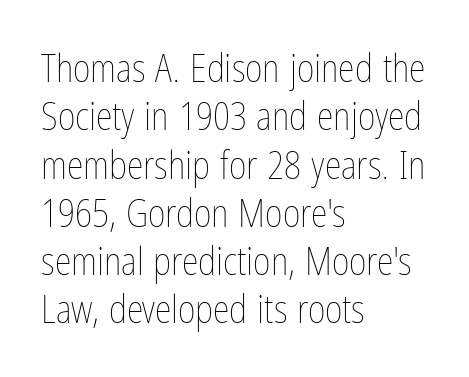
Think standard paragraph weight, or any step lighter than that. Designer's note — italics off, roman on. The lines in this sample share a left origin and differ only in where they stop. Descender tails drop into unmarked territory. You could call the tracking neutral — neither tight nor loose.
